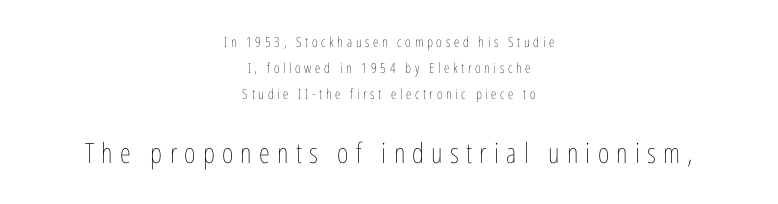
Q: Is the text bold? A: No.
Q: Is the text italic (slanted)? A: No, it is upright.
Q: Is the text underlined? A: No.
Q: How is the paragraph aligned? A: Centered.
Q: Is the spacing between letters normal or unusually wide? A: Unusually wide.
Q: Which block of text is set in a larger size, the first (top) or the second (bottom)? A: The second (bottom) one.
Q: Width (condensed, normal, or wide)? A: Condensed.
Q: Stroke contrast? A: Low.
Q: x-height? A: Medium.
Q: Monospaced? A: No.
